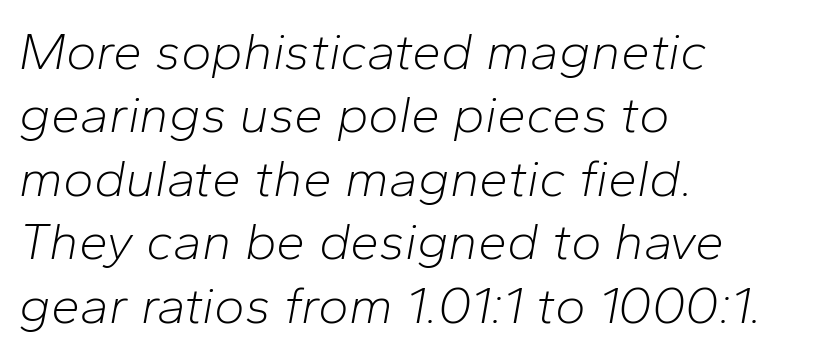
The image shows 52 px light type, italic (leaning right); set left-aligned, line spacing 1.22x, normal letter spacing, not underlined; low stroke contrast and a medium x-height.
